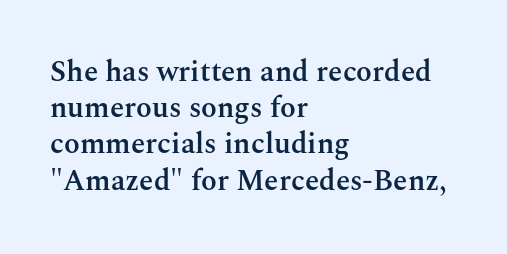
The image shows 29 px semibold serif type, upright; set left-aligned, normal line spacing (1.25x), normal letter spacing, not underlined; medium stroke contrast and a medium x-height.
